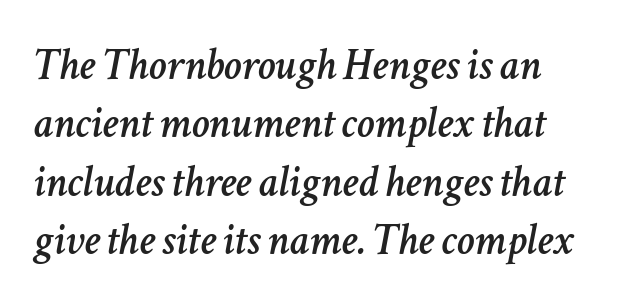
Q: Is the text italic (slanted)? A: Yes, it leans right by about 11 degrees.
Q: Is the text underlined? A: No.
Q: How is the paragraph aligned? A: Left-aligned.
Q: Is the spacing between letters normal or unusually wide? A: Normal.
Q: Is the spacing between lines tight, normal or loose? A: Normal.
Q: Width (condensed, normal, or wide)? A: Normal.
Q: Stroke contrast? A: Low.
Q: x-height? A: Medium.
Q: Monospaced? A: No.
